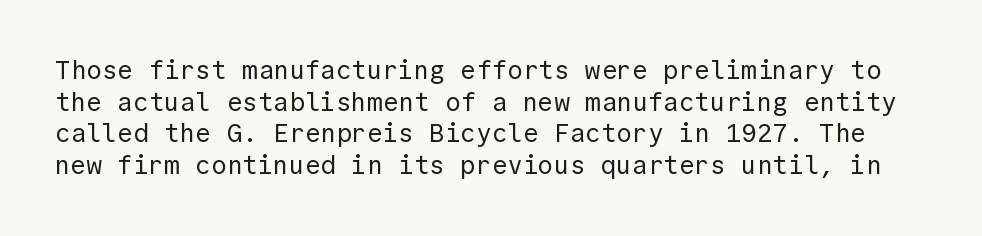
Q: Is the text bold? A: No.
Q: Is the text italic (slanted)? A: No, it is upright.
Q: Is the text underlined? A: No.
Q: Is the spacing between letters normal or unusually wide? A: Normal.
